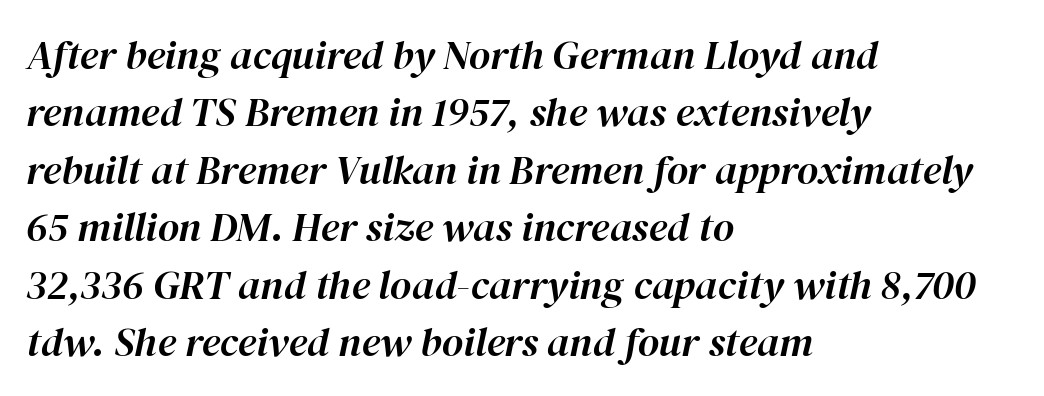
The image shows 41 px text type, italic (leaning right); set left-aligned, normal line spacing (1.4x), normal letter spacing, not underlined; high stroke contrast and a medium x-height.
